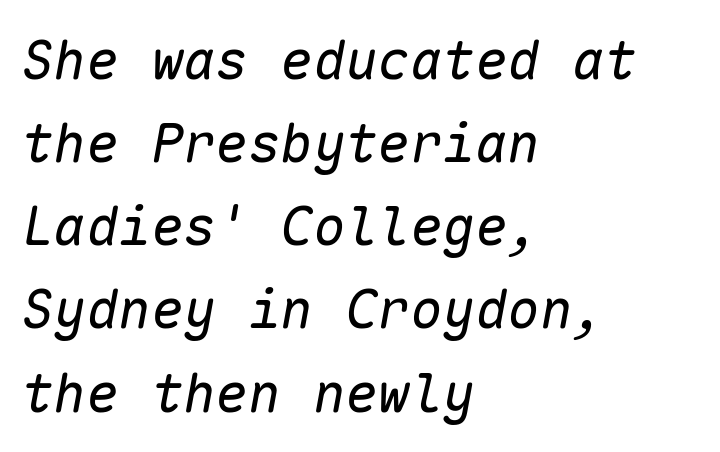
{"italic": "yes", "lean": "right", "slant_degrees": 10, "bold": "no", "weight": "regular", "width": "normal", "stroke_contrast": "low", "x_height": "medium", "monospaced": "yes", "underline": "no", "align": "left", "line_spacing": "normal", "line_spacing_ratio": 1.54, "letter_spacing": "normal", "letter_spacing_em": 0.0, "glyph_px": 54}
